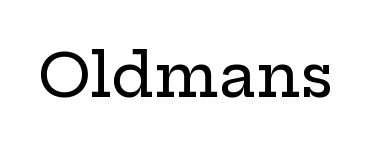
{"serif": "yes", "italic": "no", "width": "wide", "stroke_contrast": "low", "x_height": "medium", "monospaced": "no", "underline": "no", "letter_spacing": "normal", "letter_spacing_em": 0.0, "glyph_px": 60}
